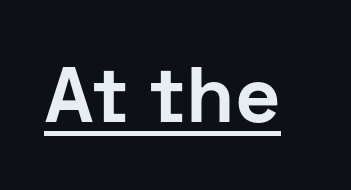
Q: Is the text bold? A: Yes.
Q: Is the text italic (slanted)? A: No, it is upright.
Q: Is the typeface a serif or a sans-serif typeface? A: Sans-serif.
Q: Is the text underlined? A: Yes.
Q: Is the spacing between letters normal or unusually wide? A: Normal.
Q: Width (condensed, normal, or wide)? A: Normal.
Q: Stroke contrast? A: Low.
Q: x-height? A: Medium.
Q: Monospaced? A: No.
